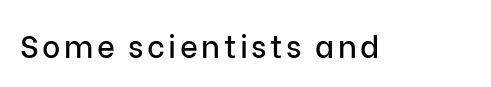
{"serif": "no", "italic": "no", "width": "normal", "stroke_contrast": "low", "x_height": "medium", "monospaced": "no", "underline": "no", "glyph_px": 31}
